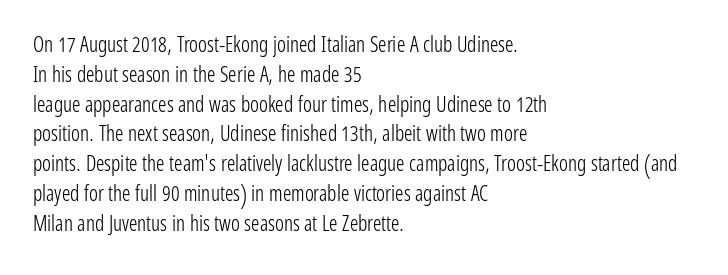
Q: Is the text bold? A: No.
Q: Is the text italic (slanted)? A: No, it is upright.
Q: Is the text underlined? A: No.
Q: How is the paragraph aligned? A: Left-aligned.
Q: Is the spacing between letters normal or unusually wide? A: Normal.
Q: Is the spacing between lines tight, normal or loose? A: Normal.
